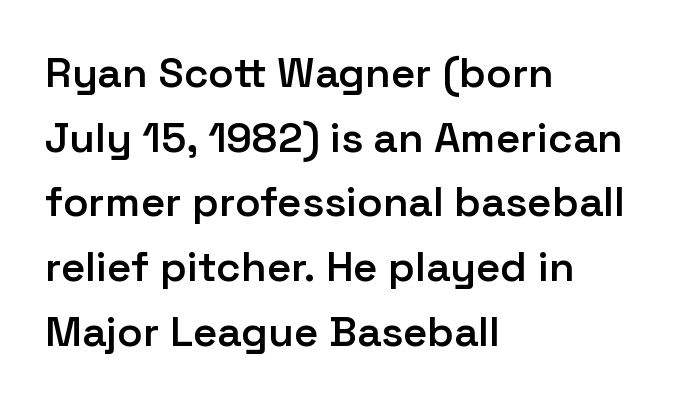
The lines sit at an ordinary, default distance from one another. This rendering leaves character spacing at its baseline value. In terms of letterform style, serifs are entirely absent. The lines are quadded left.
